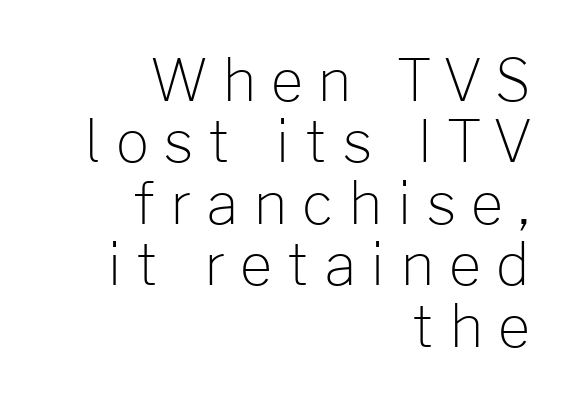
Q: Is the text bold? A: No.
Q: Is the text italic (slanted)? A: No, it is upright.
Q: Is the typeface a serif or a sans-serif typeface? A: Sans-serif.
Q: Is the text underlined? A: No.
Q: How is the paragraph aligned? A: Right-aligned.
Q: Is the spacing between letters normal or unusually wide? A: Unusually wide.
Q: Is the spacing between lines tight, normal or loose? A: Tight.
Q: Width (condensed, normal, or wide)? A: Normal.
Q: Stroke contrast? A: Low.
Q: x-height? A: Medium.
Q: Monospaced? A: No.
